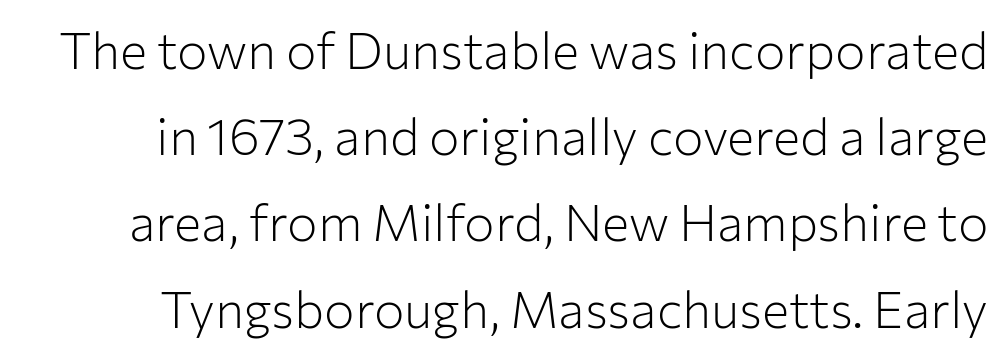
Q: Is the text bold? A: No.
Q: Is the text italic (slanted)? A: No, it is upright.
Q: Is the typeface a serif or a sans-serif typeface? A: Sans-serif.
Q: Is the text underlined? A: No.
Q: Is the spacing between letters normal or unusually wide? A: Normal.
Q: Is the spacing between lines tight, normal or loose? A: Normal.
Q: Width (condensed, normal, or wide)? A: Normal.
Q: Stroke contrast? A: Low.
Q: x-height? A: Medium.
Q: Monospaced? A: No.
